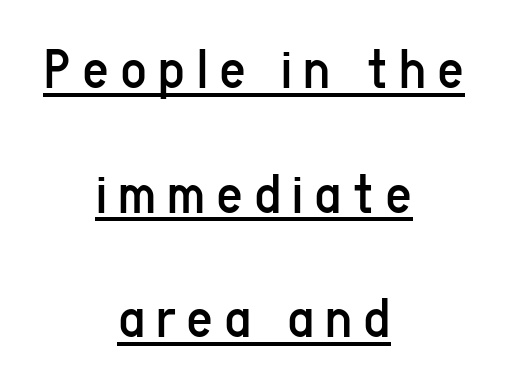
Q: Is the text bold? A: No.
Q: Is the text italic (slanted)? A: No, it is upright.
Q: Is the typeface a serif or a sans-serif typeface? A: Sans-serif.
Q: Is the text underlined? A: Yes.
Q: How is the paragraph aligned? A: Centered.
Q: Is the spacing between lines tight, normal or loose? A: Loose.
Q: Width (condensed, normal, or wide)? A: Condensed.
Q: Stroke contrast? A: Low.
Q: x-height? A: Medium.
Q: Monospaced? A: No.
